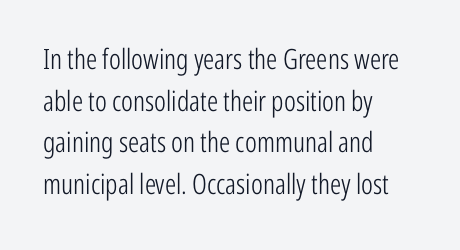
No extra tracking has been applied to these lines. Do the characters align in a grid? No, the font is proportional. The space beneath each line is pristine and unruled. Serif or sans? Sans — the stroke terminals are bare. Line spacing here is normal. Upright lettering throughout.
